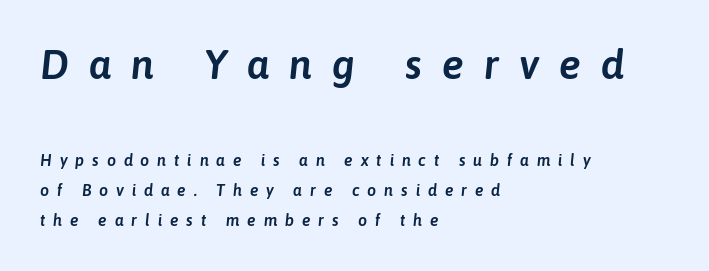
{"italic": "yes", "lean": "right", "slant_degrees": 6, "width": "normal", "stroke_contrast": "low", "x_height": "medium", "monospaced": "no", "underline": "no", "align": "left", "line_spacing": "loose", "line_spacing_ratio": 1.9, "letter_spacing": "wide", "letter_spacing_em": 0.49, "larger_block": "first", "size_ratio": 2.56, "glyph_px": 41}
